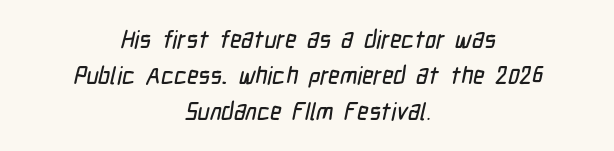
The leading is moderate, giving the passage an even texture. In CSS terms this would be text-align: center. Glance below the letters and you will spot only blank space. No extra tracking has been applied to these lines.
